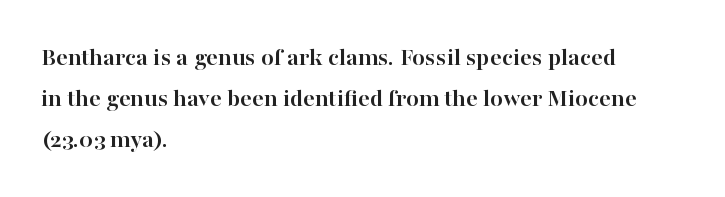
{"italic": "no", "bold": "yes", "underline": "no", "align": "left", "line_spacing": "normal", "line_spacing_ratio": 1.57, "letter_spacing": "normal", "letter_spacing_em": 0.0, "glyph_px": 26}
